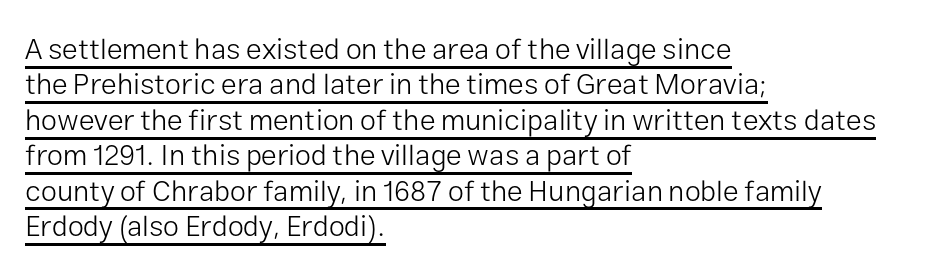
The image shows 29 px light sans-serif type, upright; set left-aligned, line spacing 1.22x, normal letter spacing, underlined; low stroke contrast and a medium x-height.
